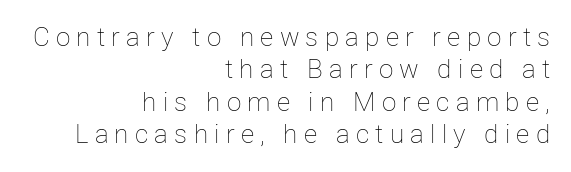
The passage shown has open, widely tracked lettering throughout. Check under the words: just untouched page. This block has exactly the height ordinary leading produces. Nothing heavy about these letters — not bold at all. Style check: upright.
